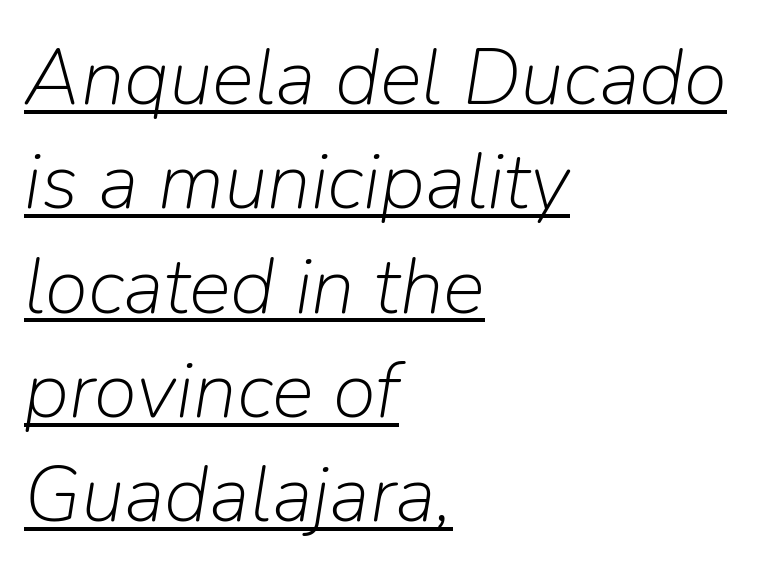
Q: Is the text bold? A: No.
Q: Is the text italic (slanted)? A: Yes, it leans right by about 9 degrees.
Q: Is the text underlined? A: Yes.
Q: How is the paragraph aligned? A: Left-aligned.
Q: Is the spacing between letters normal or unusually wide? A: Normal.
Q: Is the spacing between lines tight, normal or loose? A: Normal.
Q: Width (condensed, normal, or wide)? A: Normal.
Q: Stroke contrast? A: Low.
Q: x-height? A: Medium.
Q: Monospaced? A: No.
